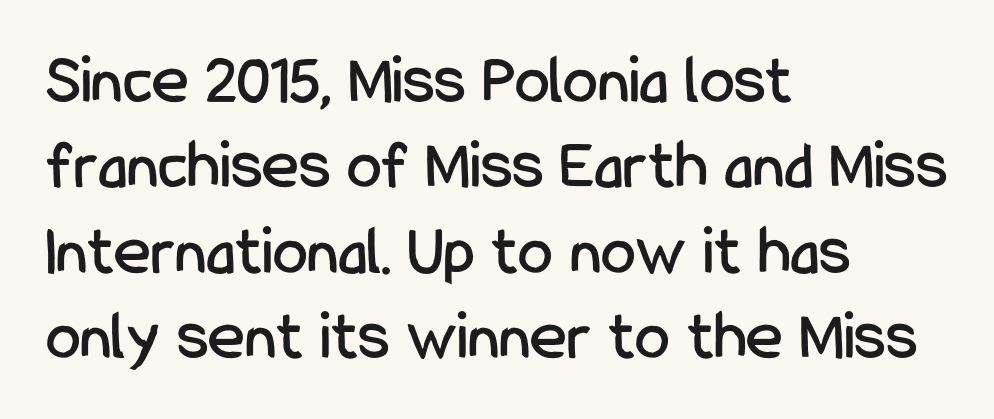
The letters sit at their default tracking, neither squeezed nor spread. Do the letters lean? They stand straight. This sample uses a sans-serif face. Where is the straight margin? On the left.
